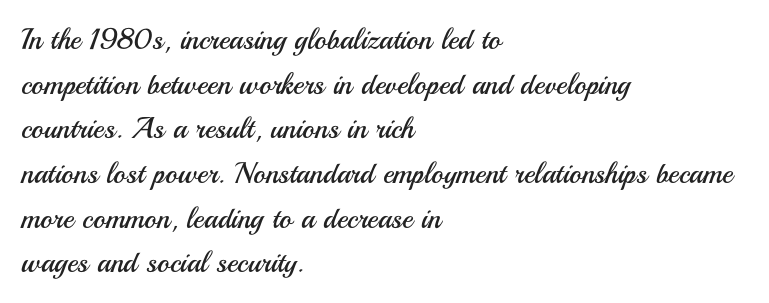
Stroke mass is kept to a normal reading level or below. Does the type have serifs? No, each stem ends abruptly. Character widths vary here, with narrow letters taking less room than wide ones. Regular leading. Has an underline been added? It has not.
